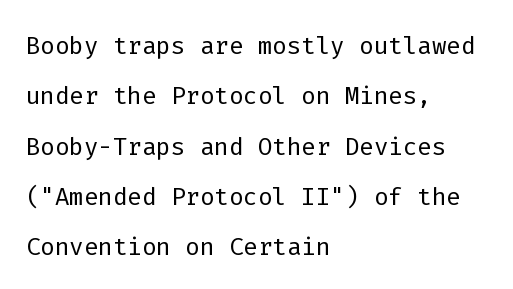
Notice how descenders clear the ascenders below comfortably — that's standard leading. These lines are set flush left with a ragged right edge. Do the characters align in a grid? Yes, the font is monospaced. This rendering leaves character spacing at its baseline value.
